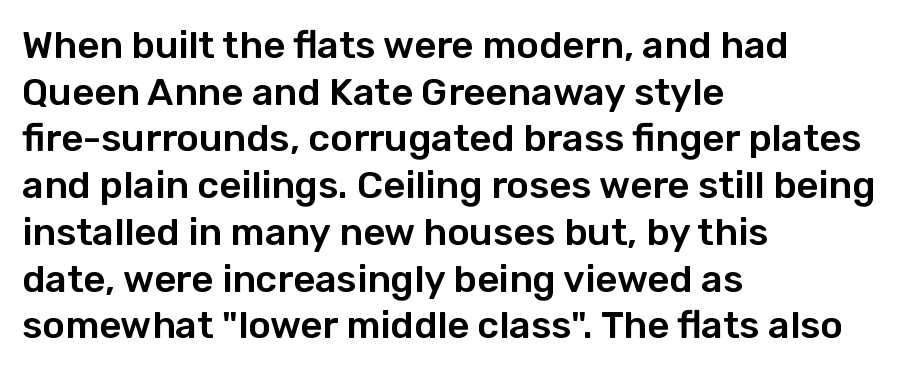
The image shows 38 px sans-serif type, upright; set left-aligned, line spacing 1.23x, normal letter spacing, not underlined; low stroke contrast and a medium x-height.
